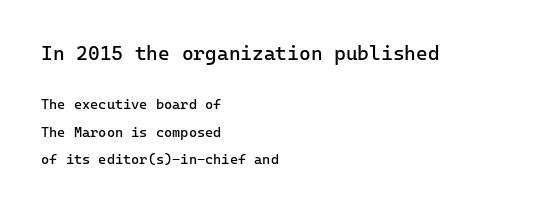
Q: Is the text bold? A: No.
Q: Is the text italic (slanted)? A: No, it is upright.
Q: Is the text underlined? A: No.
Q: How is the paragraph aligned? A: Left-aligned.
Q: Is the spacing between letters normal or unusually wide? A: Normal.
Q: Is the spacing between lines tight, normal or loose? A: Loose.
Q: Which block of text is set in a larger size, the first (top) or the second (bottom)? A: The first (top) one.
